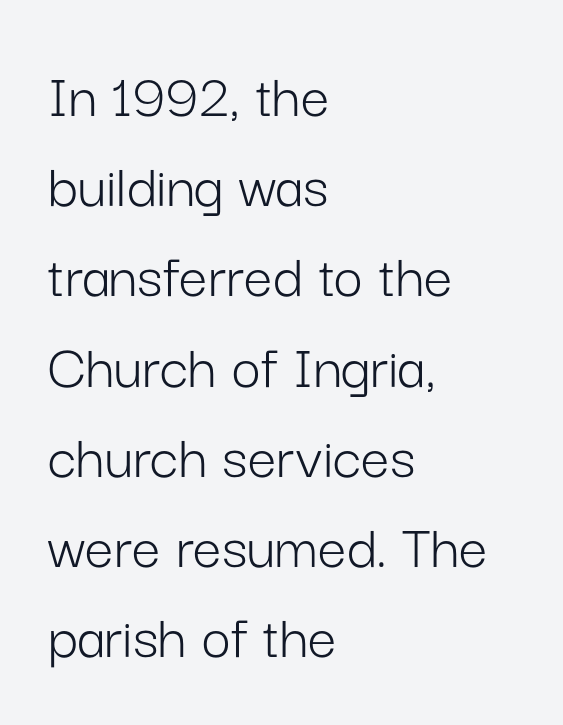
The image shows 64 px light sans-serif type, upright; set left-aligned, normal line spacing (1.41x), normal letter spacing, not underlined; low stroke contrast and a medium x-height.
